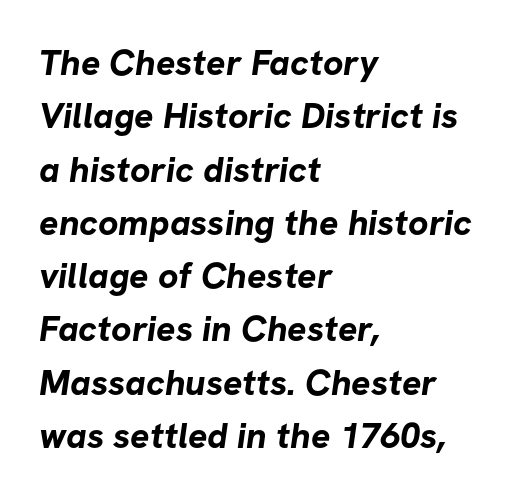
The image shows 36 px bold sans-serif type; set left-aligned, normal line spacing (1.48x), normal letter spacing, not underlined; low stroke contrast and a medium x-height.
